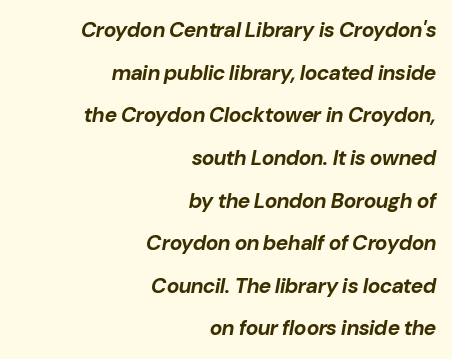
The image shows 21 px bold type, italic (leaning right); set right-aligned, loose line spacing (2.03x), normal letter spacing, not underlined.
